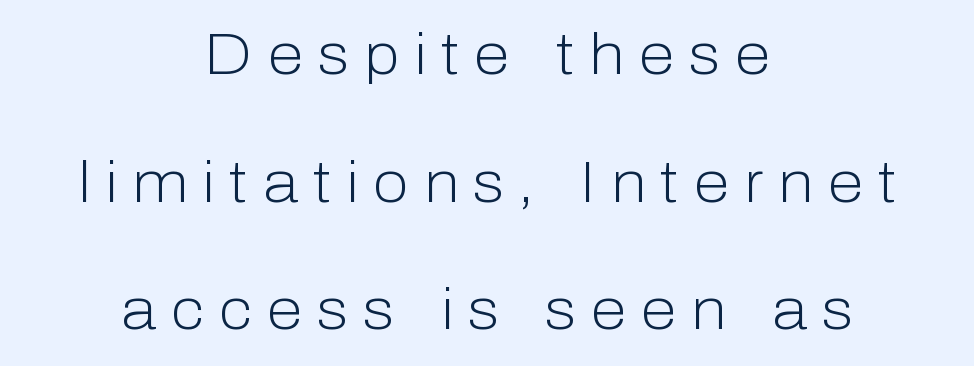
{"serif": "no", "italic": "no", "bold": "no", "weight": "light", "width": "normal", "stroke_contrast": "low", "x_height": "medium", "monospaced": "no", "underline": "no", "align": "center", "line_spacing": "loose", "line_spacing_ratio": 2.2, "letter_spacing": "wide", "letter_spacing_em": 0.26, "glyph_px": 58}
